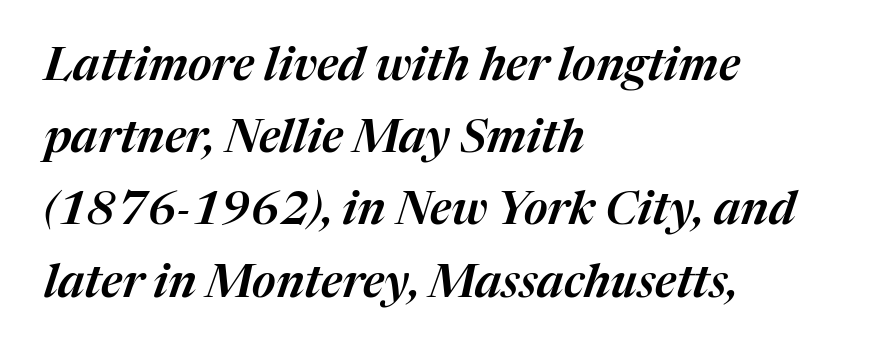
{"italic": "yes", "lean": "right", "slant_degrees": 17, "width": "normal", "stroke_contrast": "medium", "x_height": "medium", "monospaced": "no", "underline": "no", "align": "left", "line_spacing": "normal", "line_spacing_ratio": 1.57, "letter_spacing": "normal", "letter_spacing_em": 0.0, "glyph_px": 46}
